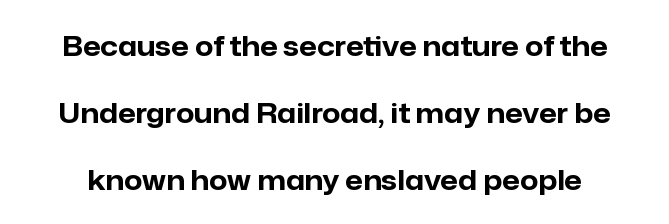
Q: Is the text bold? A: Yes.
Q: Is the text italic (slanted)? A: No, it is upright.
Q: Is the typeface a serif or a sans-serif typeface? A: Sans-serif.
Q: Is the text underlined? A: No.
Q: Is the spacing between letters normal or unusually wide? A: Normal.
Q: Is the spacing between lines tight, normal or loose? A: Loose.
Q: Width (condensed, normal, or wide)? A: Normal.
Q: Stroke contrast? A: Low.
Q: x-height? A: Medium.
Q: Monospaced? A: No.
